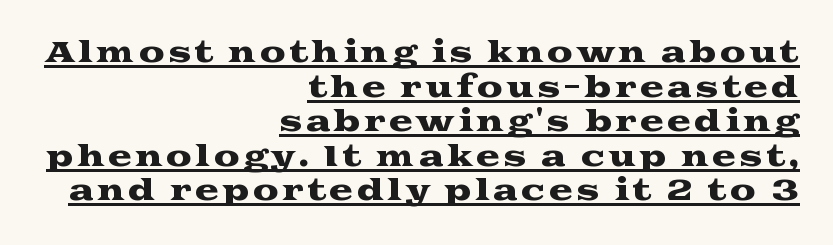
{"serif": "yes", "italic": "no", "width": "wide", "stroke_contrast": "medium", "x_height": "medium", "monospaced": "no", "underline": "yes", "align": "right", "line_spacing_ratio": 1.19, "glyph_px": 29}
